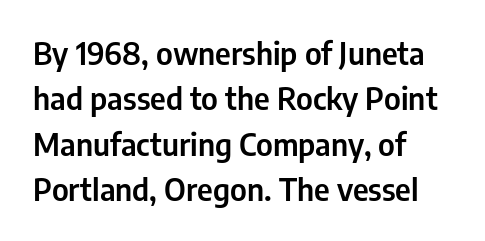
{"serif": "no", "italic": "no", "width": "condensed", "stroke_contrast": "low", "x_height": "medium", "monospaced": "no", "underline": "no", "align": "left", "line_spacing": "normal", "line_spacing_ratio": 1.46, "letter_spacing": "normal", "letter_spacing_em": 0.0, "glyph_px": 31}
